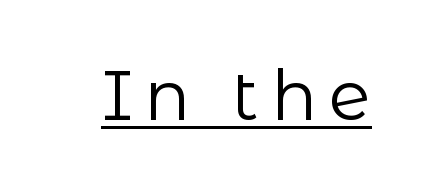
{"serif": "no", "italic": "no", "bold": "no", "weight": "regular", "width": "normal", "stroke_contrast": "low", "x_height": "medium", "monospaced": "no", "underline": "yes", "glyph_px": 69}
